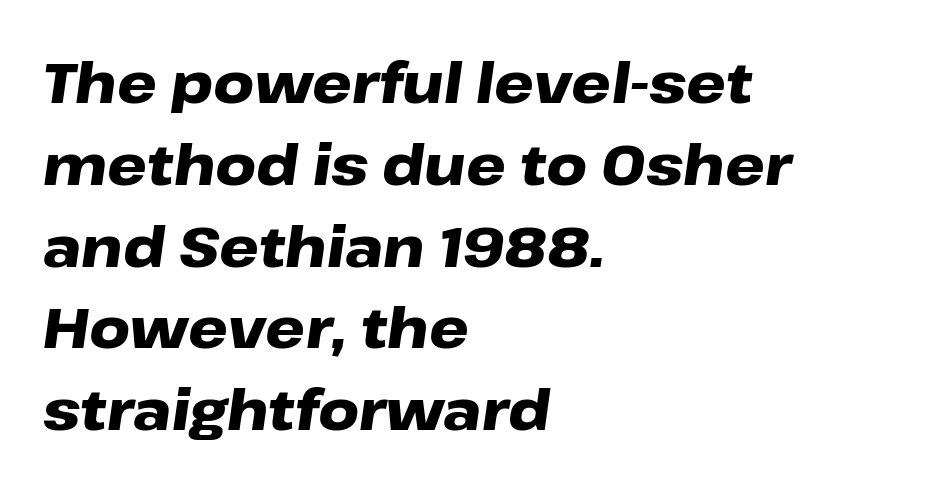
{"italic": "yes", "lean": "right", "slant_degrees": 8, "bold": "yes", "weight": "heavy", "width": "wide", "stroke_contrast": "low", "x_height": "medium", "monospaced": "no", "underline": "no", "align": "left", "line_spacing": "normal", "line_spacing_ratio": 1.46, "letter_spacing": "normal", "letter_spacing_em": 0.0, "glyph_px": 56}
